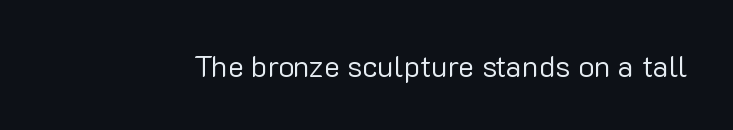
Nope, not italic — everything's standing straight. No letter is thick-stroked: the sample isn't bold. Plain, unruled lines of type. I'd call this a sans setting — the letters go barefoot. Here the designer chose a conventional face with non-uniform glyph widths. The tracking reads as untouched default to a designer's eye.
